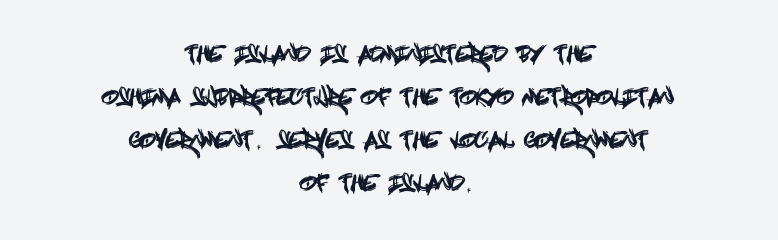
Q: Is the text italic (slanted)? A: Yes.
Q: Is the text underlined? A: No.
Q: How is the paragraph aligned? A: Centered.
Q: Is the spacing between letters normal or unusually wide? A: Normal.
Q: Is the spacing between lines tight, normal or loose? A: Loose.
